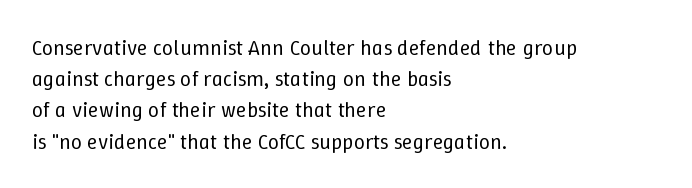
Q: Is the text bold? A: No.
Q: Is the text italic (slanted)? A: No, it is upright.
Q: Is the text underlined? A: No.
Q: How is the paragraph aligned? A: Left-aligned.
Q: Is the spacing between letters normal or unusually wide? A: Normal.
Q: Is the spacing between lines tight, normal or loose? A: Normal.
